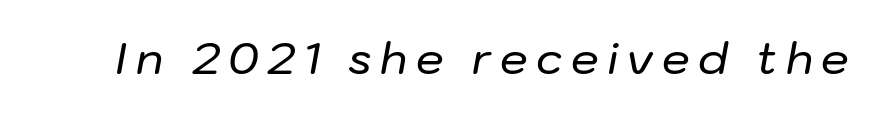
Q: Is the text italic (slanted)? A: Yes, it leans right by about 10 degrees.
Q: Is the text underlined? A: No.
Q: Width (condensed, normal, or wide)? A: Normal.
Q: Stroke contrast? A: Low.
Q: x-height? A: Medium.
Q: Monospaced? A: No.
